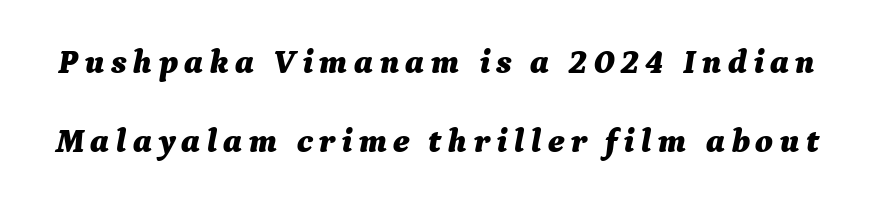
In terms of posture, this sample is oblique. Baseline-to-baseline distance is far greater than the letter height. Is this a fixed-width face? No — the glyphs have proportional, varying widths. Honestly, there is no underline to notice here at all. As a designer I'd log this as weight 700, bold.
